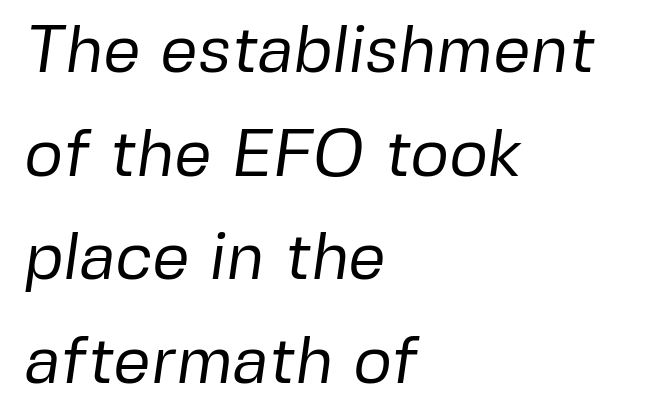
The image shows 66 px regular-weight sans-serif type; set left-aligned, normal line spacing (1.57x), normal letter spacing, not underlined; low stroke contrast and a medium x-height.
